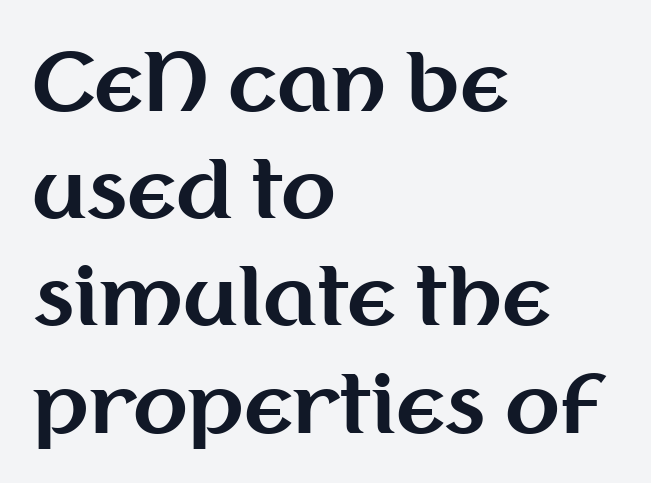
No feet cap the strokes, marking this as sans-serif type. Honestly, there is no underline to notice here at all. Each word holds together tightly as a unit, with standard inter-letter gaps. Strong, thick strokes mark this as bold type. The type sits square on the baseline with zero lean. A typesetter would call this proportional, since set widths differ per character.
